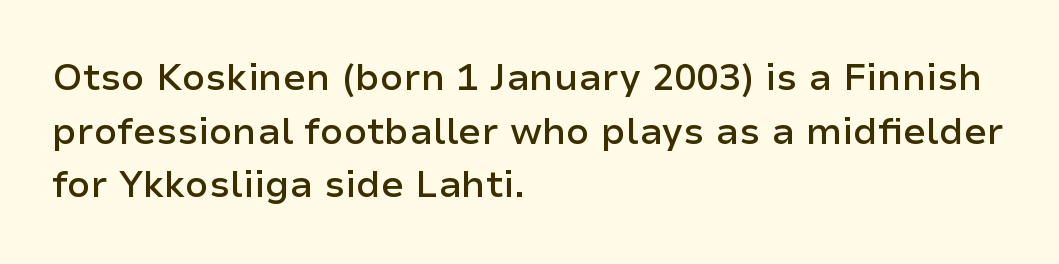
{"serif": "no", "italic": "no", "bold": "semi", "weight": "semibold", "width": "normal", "stroke_contrast": "low", "x_height": "medium", "monospaced": "no", "underline": "no", "align": "left", "line_spacing": "normal", "line_spacing_ratio": 1.45, "letter_spacing": "normal", "letter_spacing_em": 0.0, "glyph_px": 37}
